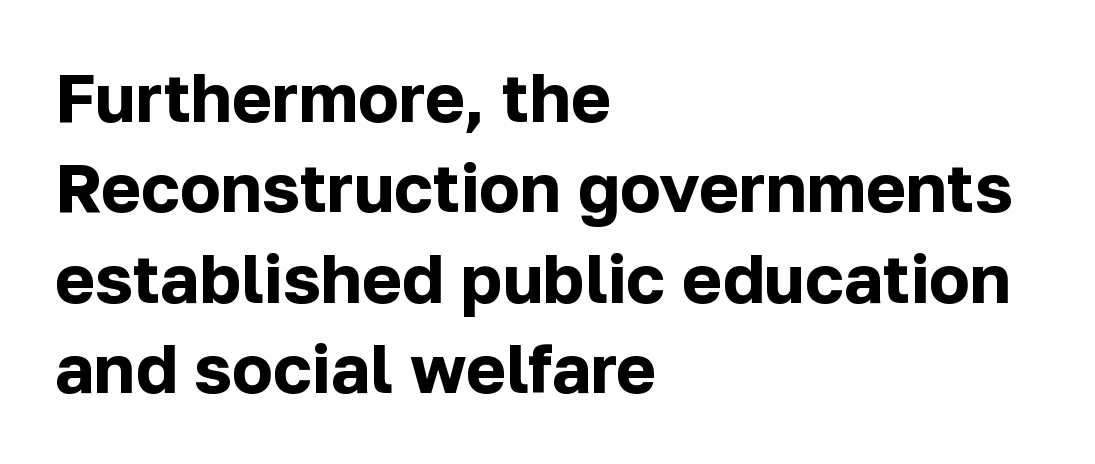
A classic flush-left, rag-right setting is used for this passage. The letters are bold, with thick, heavy strokes. Classification — sans serif. The type is set solid horizontally, with unmodified tracking.
